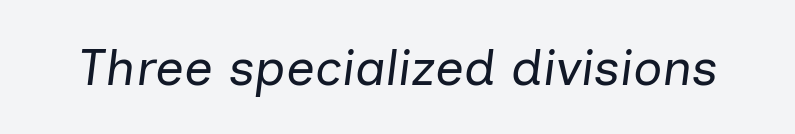
Q: Is the text bold? A: No.
Q: Is the text italic (slanted)? A: Yes, it leans right by about 7 degrees.
Q: Is the text underlined? A: No.
Q: Is the spacing between letters normal or unusually wide? A: Normal.
Q: Width (condensed, normal, or wide)? A: Normal.
Q: Stroke contrast? A: Low.
Q: x-height? A: Medium.
Q: Monospaced? A: No.
